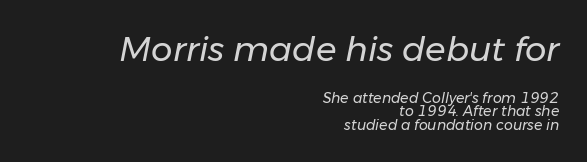
The image shows 34 px regular-weight type, italic (leaning right); set right-aligned, tight line spacing (0.98x), normal letter spacing, not underlined; the first (top) block is 2.43x larger; low stroke contrast and a medium x-height.
